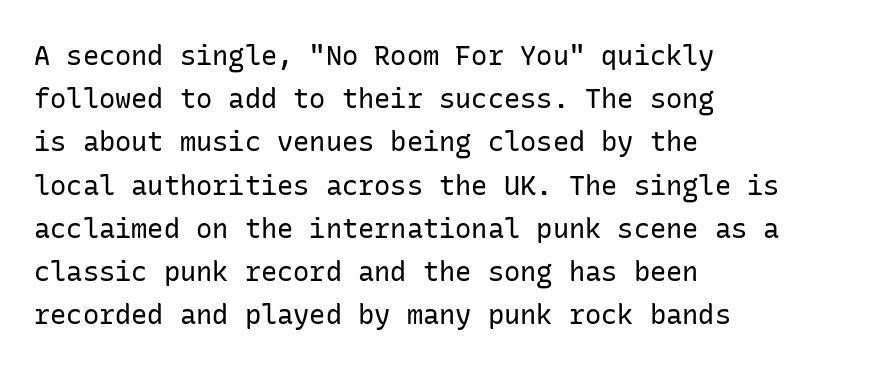
Q: Is the text bold? A: No.
Q: Is the text italic (slanted)? A: No, it is upright.
Q: Is the text underlined? A: No.
Q: How is the paragraph aligned? A: Left-aligned.
Q: Is the spacing between letters normal or unusually wide? A: Normal.
Q: Is the spacing between lines tight, normal or loose? A: Normal.
